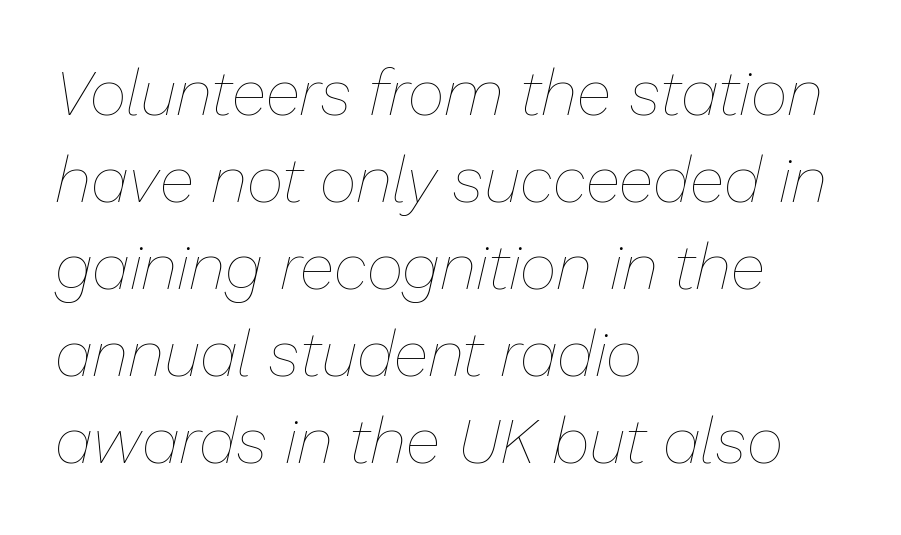
{"italic": "yes", "lean": "right", "slant_degrees": 13, "bold": "no", "weight": "thin", "width": "normal", "stroke_contrast": "low", "x_height": "medium", "monospaced": "no", "underline": "no", "align": "left", "line_spacing": "normal", "line_spacing_ratio": 1.36, "letter_spacing": "normal", "letter_spacing_em": 0.0, "glyph_px": 64}
